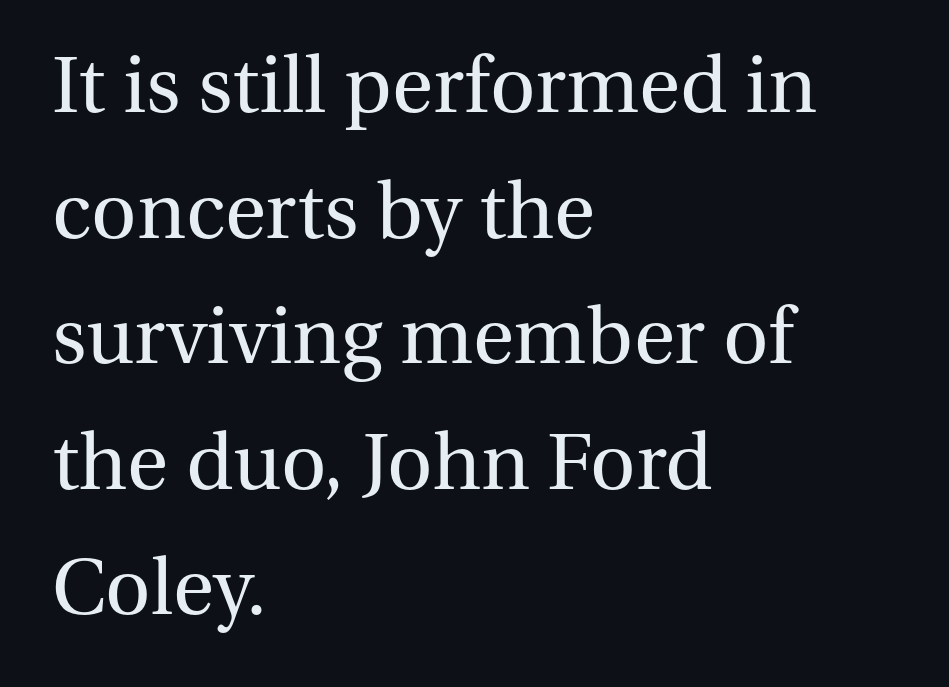
Is there any slant? The stems are plumb. The rendering uses a moderate line-height, typical for paragraphs. Think standard paragraph weight, or any step lighter than that. Rule under the text: the space is simply empty.
